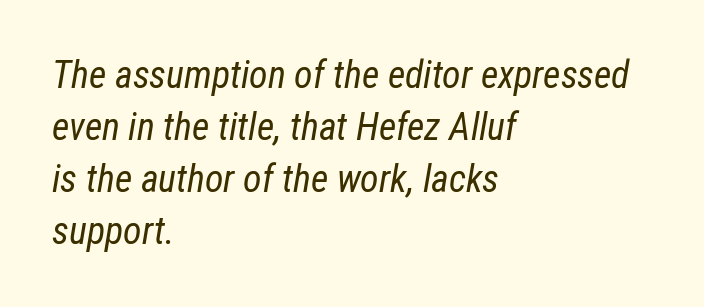
The image shows 38 px regular-weight, condensed type, italic (leaning right); set left-aligned, normal line spacing (1.37x), normal letter spacing, not underlined; low stroke contrast and a medium x-height.
